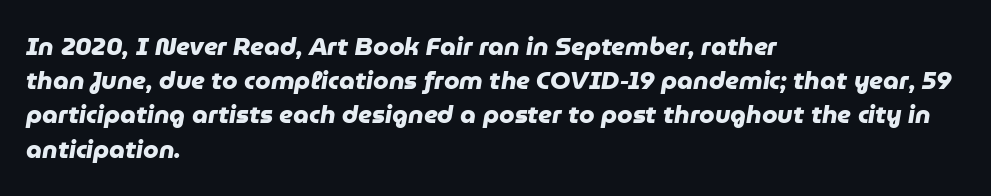
{"bold": "yes", "underline": "no", "align": "left", "line_spacing": "normal", "line_spacing_ratio": 1.37, "letter_spacing": "normal", "letter_spacing_em": 0.0, "glyph_px": 25}
